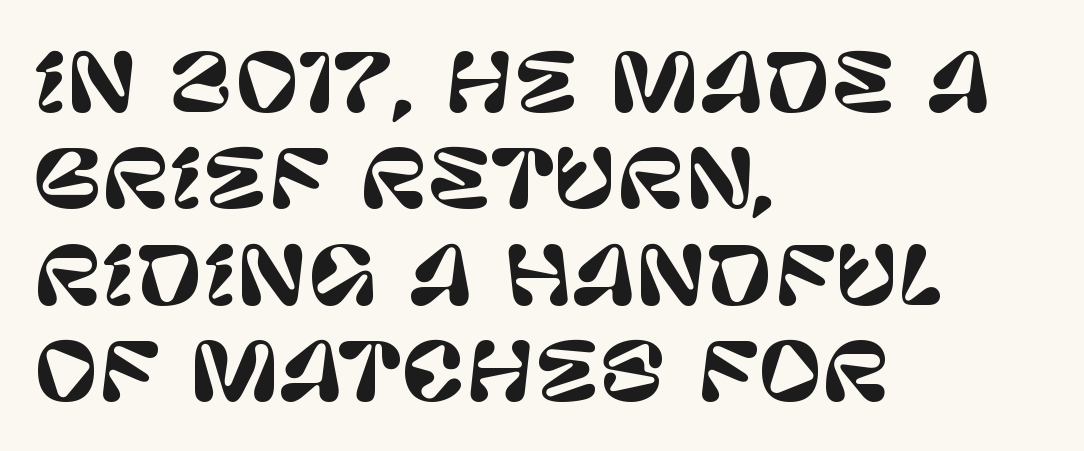
This is sans-serif lettering, the kind often seen on screens and signage. Words float on clear page, feet unadorned. Does extra space separate the letters? No, they use regular spacing.
